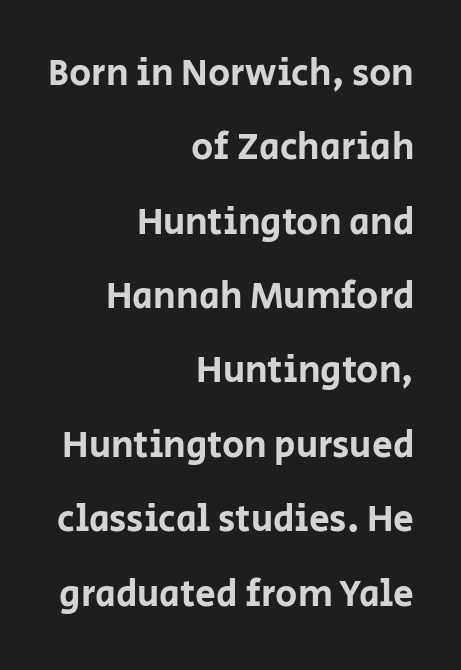
Q: Is the text italic (slanted)? A: No, it is upright.
Q: Is the typeface a serif or a sans-serif typeface? A: Sans-serif.
Q: Is the text underlined? A: No.
Q: How is the paragraph aligned? A: Right-aligned.
Q: Is the spacing between letters normal or unusually wide? A: Normal.
Q: Is the spacing between lines tight, normal or loose? A: Loose.
Q: Width (condensed, normal, or wide)? A: Normal.
Q: Stroke contrast? A: Low.
Q: x-height? A: Large.
Q: Monospaced? A: No.
